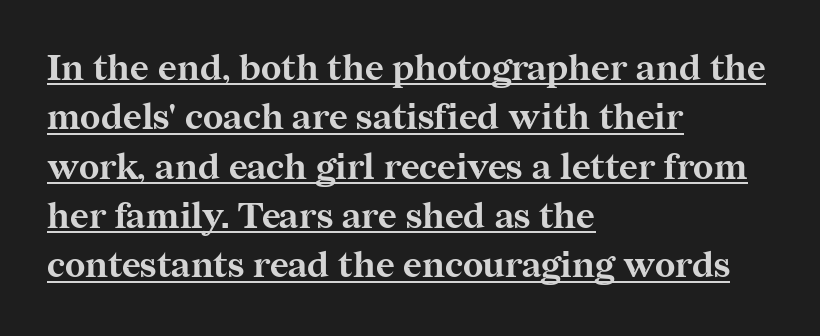
These lines were composed using upright roman letters. Default kerning and tracking; the words read as compact shapes. Alignment: flush left. This is underlined copy, the kind a proofreader might mark for attention. Bold? Absolutely — the strokes are thick and heavy.
